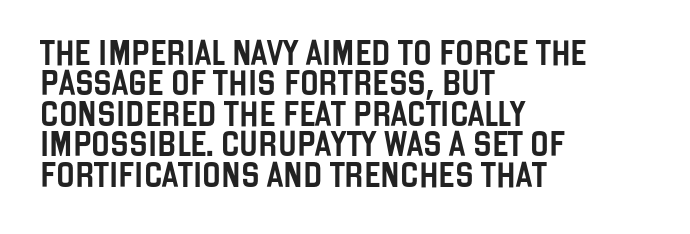
The image shows 25 px text type, upright; set left-aligned, line spacing 1.22x, normal letter spacing, not underlined.
